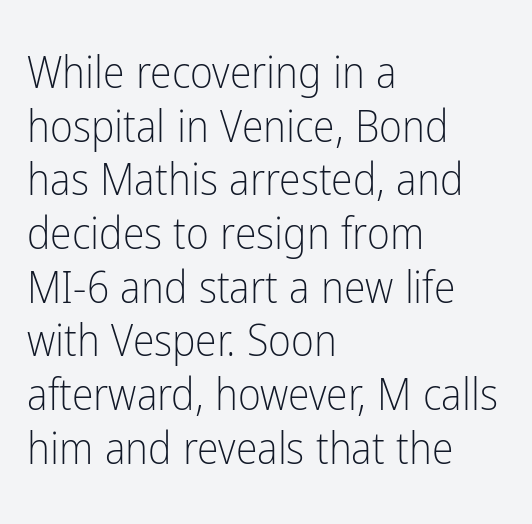
Q: Is the text bold? A: No.
Q: Is the text italic (slanted)? A: No, it is upright.
Q: Is the typeface a serif or a sans-serif typeface? A: Sans-serif.
Q: Is the text underlined? A: No.
Q: How is the paragraph aligned? A: Left-aligned.
Q: Is the spacing between letters normal or unusually wide? A: Normal.
Q: Width (condensed, normal, or wide)? A: Condensed.
Q: Stroke contrast? A: Low.
Q: x-height? A: Medium.
Q: Monospaced? A: No.
